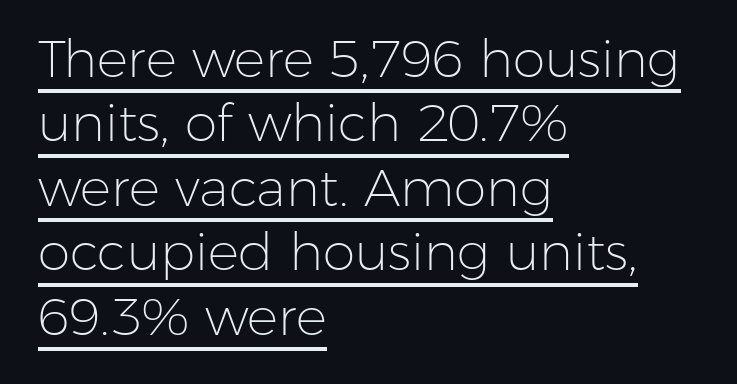
Q: Is the text bold? A: No.
Q: Is the text italic (slanted)? A: No, it is upright.
Q: Is the typeface a serif or a sans-serif typeface? A: Sans-serif.
Q: Is the text underlined? A: Yes.
Q: How is the paragraph aligned? A: Left-aligned.
Q: Is the spacing between letters normal or unusually wide? A: Normal.
Q: Width (condensed, normal, or wide)? A: Normal.
Q: Stroke contrast? A: Low.
Q: x-height? A: Medium.
Q: Monospaced? A: No.
